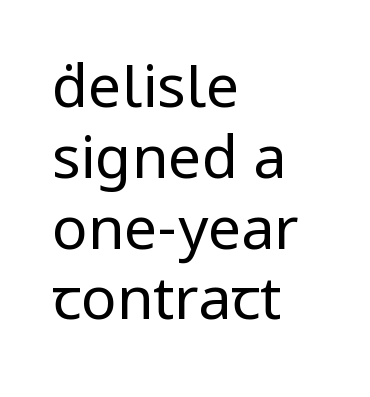
The image shows 59 px regular-weight, condensed sans-serif type, upright; set left-aligned, line spacing 1.2x, normal letter spacing, not underlined; low stroke contrast and a large x-height.
